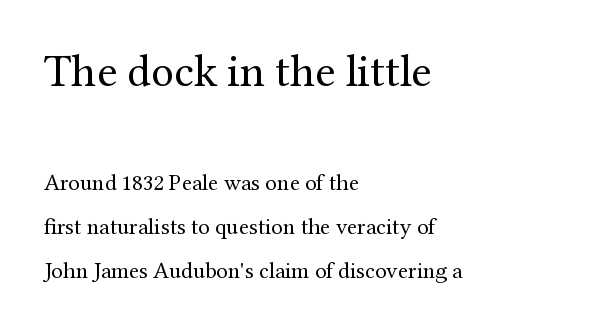
{"serif": "yes", "italic": "no", "bold": "no", "weight": "regular", "width": "normal", "stroke_contrast": "medium", "x_height": "medium", "monospaced": "no", "underline": "no", "align": "left", "line_spacing": "loose", "line_spacing_ratio": 1.92, "letter_spacing": "normal", "letter_spacing_em": 0.0, "larger_block": "first", "size_ratio": 2.0, "glyph_px": 46}
